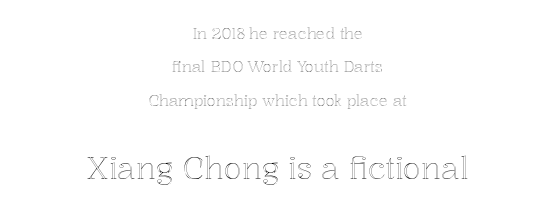
Q: Is the text italic (slanted)? A: No, it is upright.
Q: Is the text underlined? A: No.
Q: How is the paragraph aligned? A: Centered.
Q: Is the spacing between letters normal or unusually wide? A: Normal.
Q: Is the spacing between lines tight, normal or loose? A: Loose.
Q: Which block of text is set in a larger size, the first (top) or the second (bottom)? A: The second (bottom) one.
Q: Width (condensed, normal, or wide)? A: Normal.
Q: x-height? A: Medium.
Q: Monospaced? A: No.
